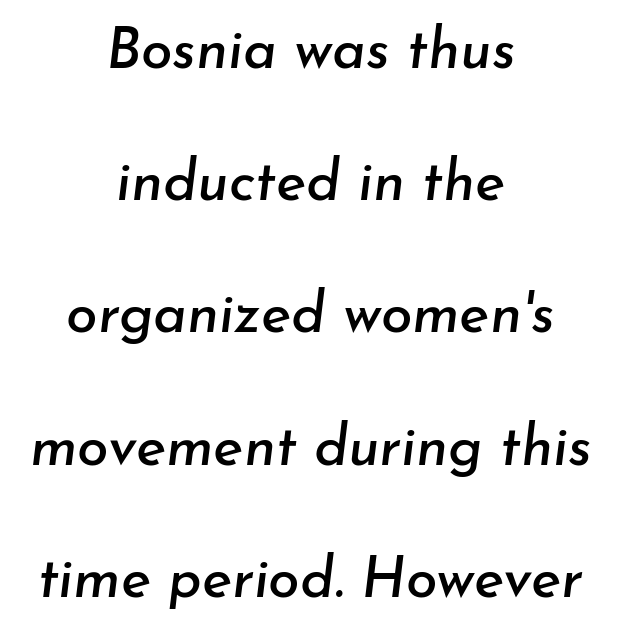
The image shows 57 px text type, italic (leaning right); set centered, loose line spacing (2.32x), normal letter spacing, not underlined; low stroke contrast and a small x-height.
